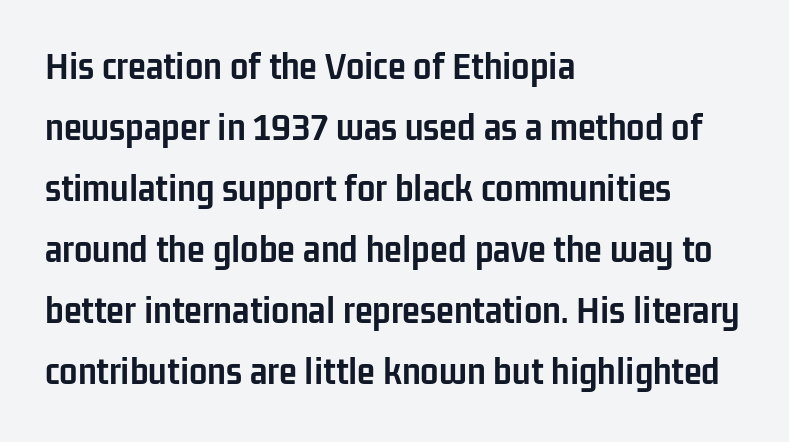
Q: Is the text bold? A: Yes.
Q: Is the text italic (slanted)? A: No, it is upright.
Q: Is the typeface a serif or a sans-serif typeface? A: Sans-serif.
Q: Is the text underlined? A: No.
Q: How is the paragraph aligned? A: Left-aligned.
Q: Is the spacing between letters normal or unusually wide? A: Normal.
Q: Is the spacing between lines tight, normal or loose? A: Normal.
Q: Width (condensed, normal, or wide)? A: Condensed.
Q: Stroke contrast? A: Low.
Q: x-height? A: Medium.
Q: Monospaced? A: No.
